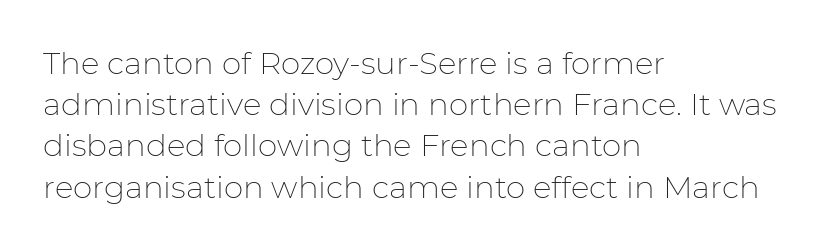
The image shows 31 px thin sans-serif type, upright; set left-aligned, normal line spacing (1.33x), normal letter spacing, not underlined; low stroke contrast and a medium x-height.
